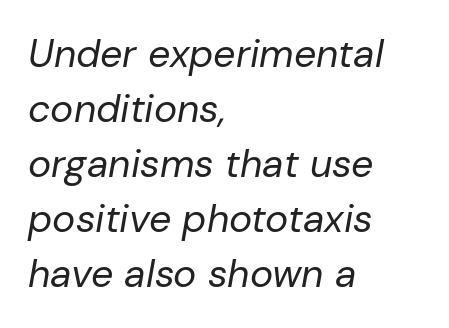
{"italic": "yes", "lean": "right", "slant_degrees": 10, "bold": "no", "weight": "regular", "width": "normal", "stroke_contrast": "low", "x_height": "medium", "monospaced": "no", "underline": "no", "align": "left", "line_spacing": "normal", "line_spacing_ratio": 1.41, "letter_spacing": "normal", "letter_spacing_em": 0.0, "glyph_px": 39}
